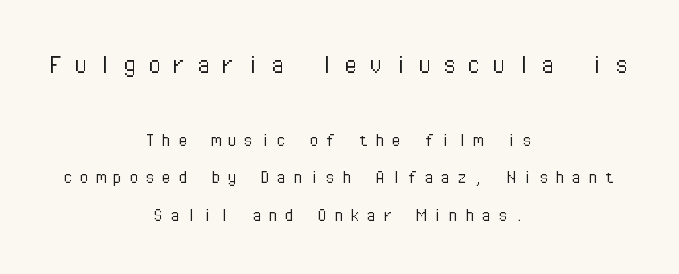
{"serif": "no", "italic": "no", "bold": "no", "weight": "light", "width": "normal", "stroke_contrast": "low", "x_height": "medium", "monospaced": "yes", "underline": "no", "align": "center", "line_spacing_ratio": 1.89, "letter_spacing": "wide", "letter_spacing_em": 0.32, "larger_block": "first", "size_ratio": 1.5, "glyph_px": 30}
